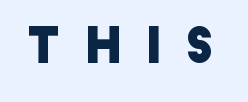
Q: Is the typeface a serif or a sans-serif typeface? A: Sans-serif.
Q: Is the text underlined? A: No.
Q: Is the spacing between letters normal or unusually wide? A: Unusually wide.
Q: Width (condensed, normal, or wide)? A: Normal.
Q: Stroke contrast? A: Low.
Q: x-height? A: Large.
Q: Monospaced? A: No.
